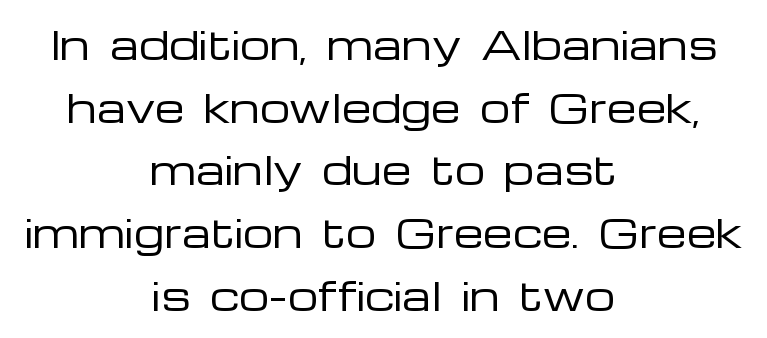
{"serif": "no", "italic": "no", "bold": "no", "weight": "regular", "width": "wide", "stroke_contrast": "low", "x_height": "medium", "monospaced": "no", "underline": "no", "align": "center", "line_spacing": "normal", "line_spacing_ratio": 1.65, "letter_spacing": "normal", "letter_spacing_em": 0.0, "glyph_px": 38}
